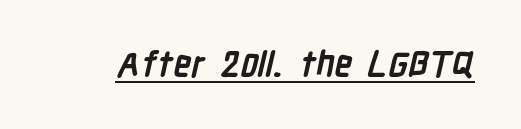
Thick stems and heavy bowls — unmistakably bold. A typographer would call this underscored text. How are the letters spaced? Ordinarily, with no added tracking. This sample has the flowing, uneven cadence of proportional lettering. This is sans-serif lettering, the kind often seen on screens and signage.
